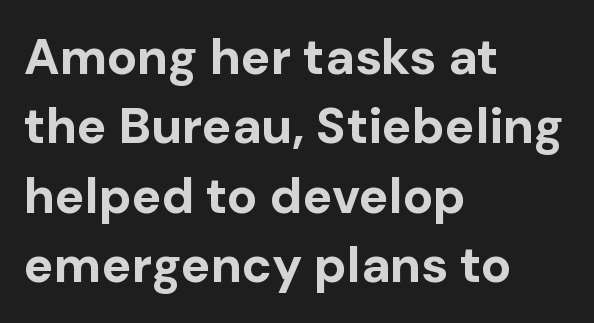
The image shows 50 px bold sans-serif type, upright; set left-aligned, normal line spacing (1.39x), normal letter spacing, not underlined; low stroke contrast and a medium x-height.
